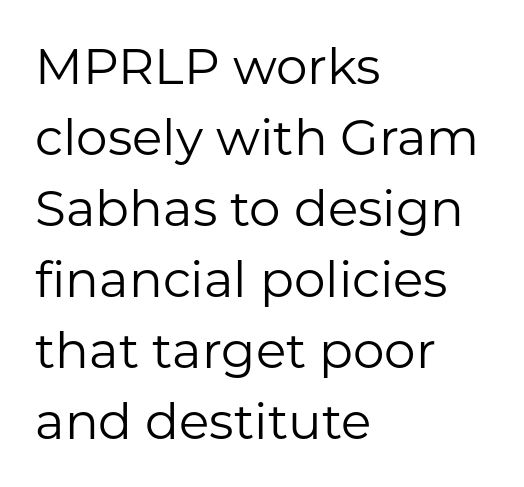
Bold? No — there's no thickening of the strokes. The font family rendered here belongs to the sans-serif group. The setting favours the left margin, as ordinary paragraphs usually do. This is roman type, the default non-slanted kind. Is there much room between lines? A standard amount, neither cramped nor airy. Short note: letters normally spaced.
